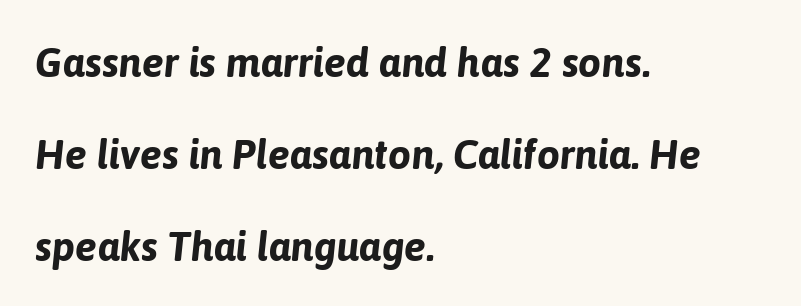
Q: Is the text bold? A: Yes.
Q: Is the text italic (slanted)? A: Yes, it leans right by about 6 degrees.
Q: Is the text underlined? A: No.
Q: How is the paragraph aligned? A: Left-aligned.
Q: Is the spacing between letters normal or unusually wide? A: Normal.
Q: Is the spacing between lines tight, normal or loose? A: Loose.
Q: Width (condensed, normal, or wide)? A: Normal.
Q: Stroke contrast? A: Low.
Q: x-height? A: Medium.
Q: Monospaced? A: No.
